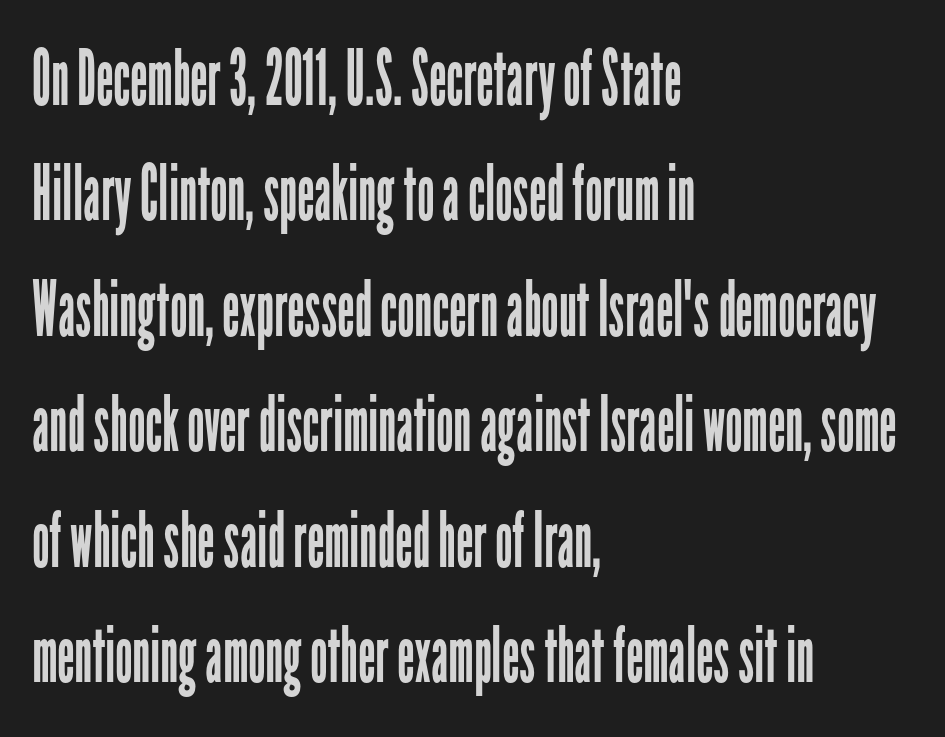
The image shows 77 px regular-weight, condensed sans-serif type, upright; set left-aligned, normal line spacing (1.5x), normal letter spacing, not underlined; low stroke contrast and a medium x-height.
